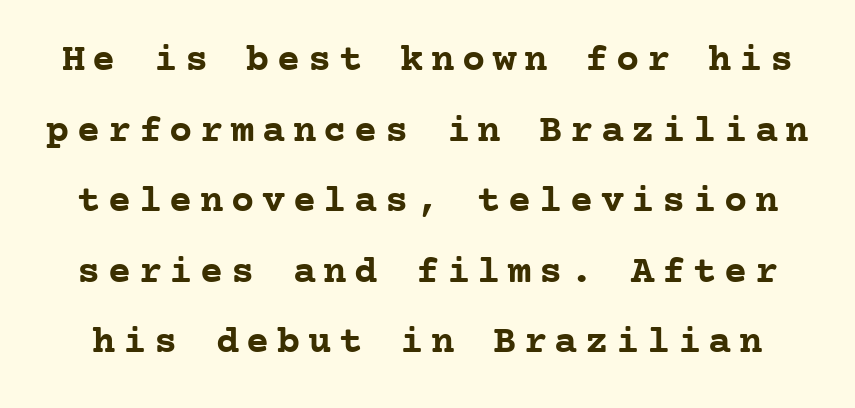
The image shows 39 px semibold serif type, upright, monospaced; set line spacing 1.81x, not underlined; low stroke contrast and a medium x-height.
